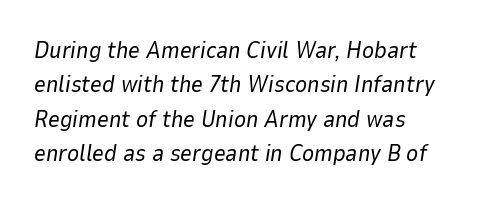
Summary of weight: not heavy and not bold. Between one letter and the next there's only the usual sliver of space. Leading matches the norm, producing a regular column. Does the copy run flush right? No — it runs flush left.
